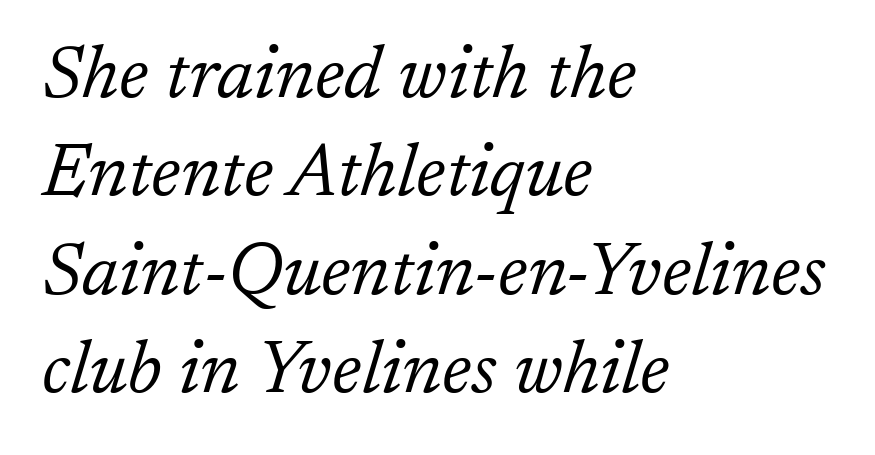
{"serif": "yes", "italic": "yes", "lean": "right", "slant_degrees": 17, "bold": "no", "weight": "light", "width": "normal", "stroke_contrast": "low", "x_height": "medium", "monospaced": "no", "underline": "no", "align": "left", "line_spacing": "normal", "line_spacing_ratio": 1.33, "letter_spacing": "normal", "letter_spacing_em": 0.0, "glyph_px": 74}
